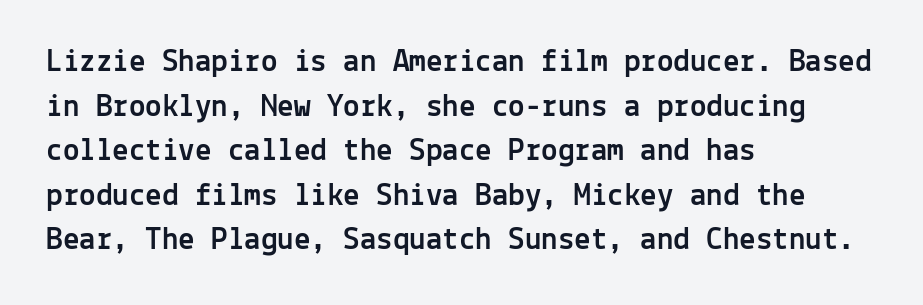
Q: Is the text italic (slanted)? A: No, it is upright.
Q: Is the typeface a serif or a sans-serif typeface? A: Sans-serif.
Q: Is the text underlined? A: No.
Q: How is the paragraph aligned? A: Left-aligned.
Q: Is the spacing between letters normal or unusually wide? A: Normal.
Q: Is the spacing between lines tight, normal or loose? A: Normal.
Q: Width (condensed, normal, or wide)? A: Normal.
Q: x-height? A: Medium.
Q: Monospaced? A: Yes.
